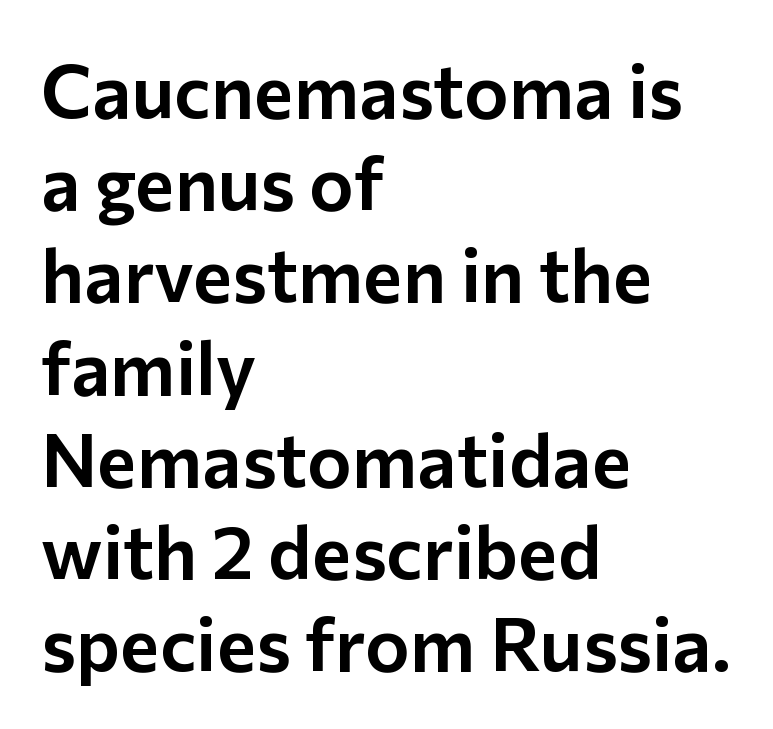
{"serif": "no", "italic": "no", "width": "normal", "stroke_contrast": "low", "x_height": "medium", "monospaced": "no", "underline": "no", "align": "left", "line_spacing_ratio": 1.23, "letter_spacing": "normal", "letter_spacing_em": 0.0, "glyph_px": 75}
